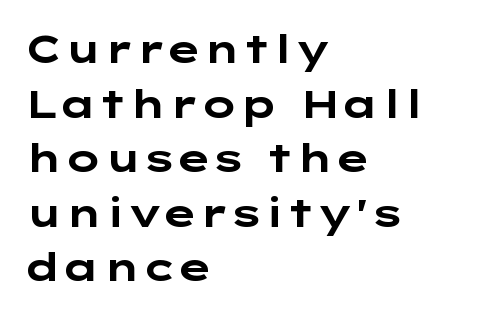
{"serif": "no", "italic": "no", "bold": "yes", "weight": "bold", "width": "wide", "stroke_contrast": "low", "x_height": "medium", "underline": "no", "align": "left", "line_spacing": "normal", "line_spacing_ratio": 1.4, "letter_spacing": "normal", "letter_spacing_em": 0.0, "glyph_px": 39}
